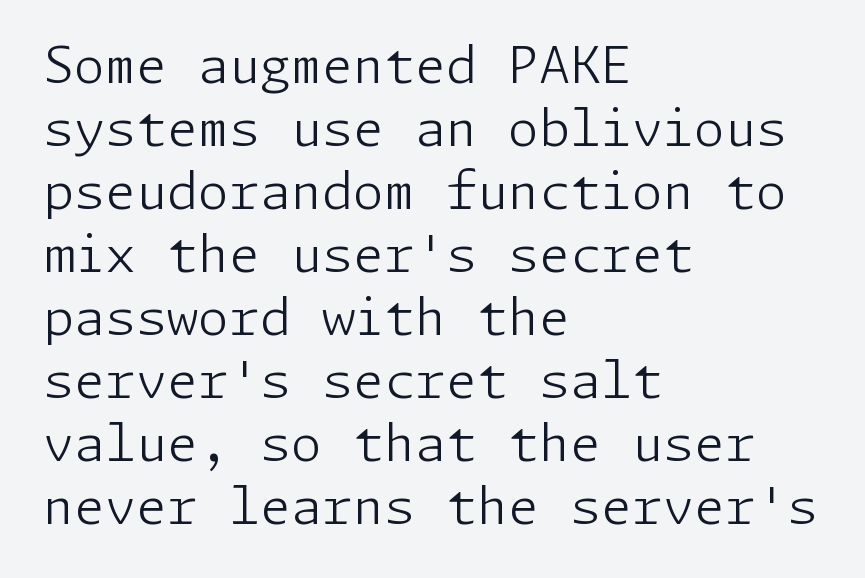
The image shows 50 px light sans-serif type, upright; set left-aligned, normal line spacing (1.26x), normal letter spacing, not underlined; low stroke contrast and a medium x-height.
